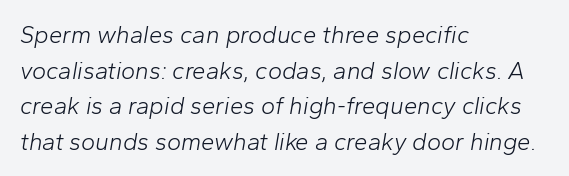
The image shows 24 px text type, italic (leaning right); set left-aligned, normal line spacing (1.48x), normal letter spacing, not underlined.
